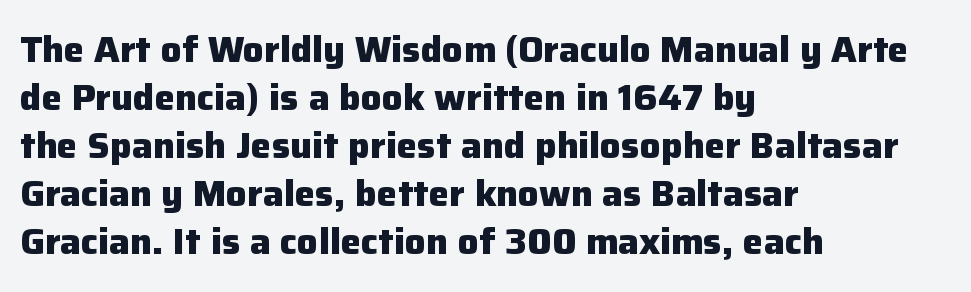
The image shows 37 px heavy sans-serif type, upright; set left-aligned, normal line spacing (1.3x), normal letter spacing, not underlined; low stroke contrast and a medium x-height.
